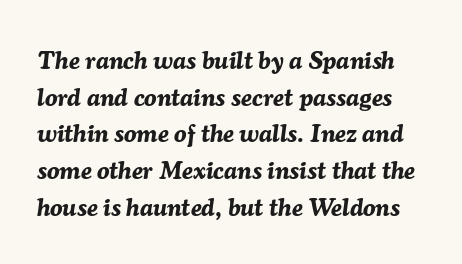
{"italic": "yes", "lean": "right", "slant_degrees": 7, "bold": "yes", "underline": "no", "line_spacing": "normal", "line_spacing_ratio": 1.47, "letter_spacing": "normal", "letter_spacing_em": 0.0, "glyph_px": 25}
